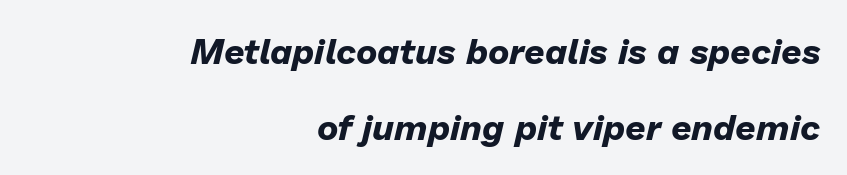
Q: Is the text bold? A: Yes.
Q: Is the text italic (slanted)? A: Yes, it leans right by about 13 degrees.
Q: Is the text underlined? A: No.
Q: How is the paragraph aligned? A: Right-aligned.
Q: Is the spacing between letters normal or unusually wide? A: Normal.
Q: Is the spacing between lines tight, normal or loose? A: Loose.
Q: Width (condensed, normal, or wide)? A: Normal.
Q: Stroke contrast? A: Low.
Q: x-height? A: Medium.
Q: Monospaced? A: No.
